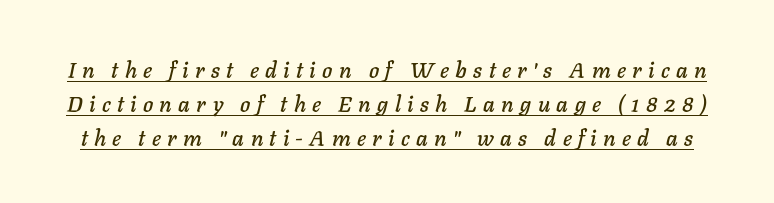
Q: Is the text italic (slanted)? A: Yes, it leans right by about 11 degrees.
Q: Is the text underlined? A: Yes.
Q: Is the spacing between letters normal or unusually wide? A: Unusually wide.
Q: Is the spacing between lines tight, normal or loose? A: Normal.
